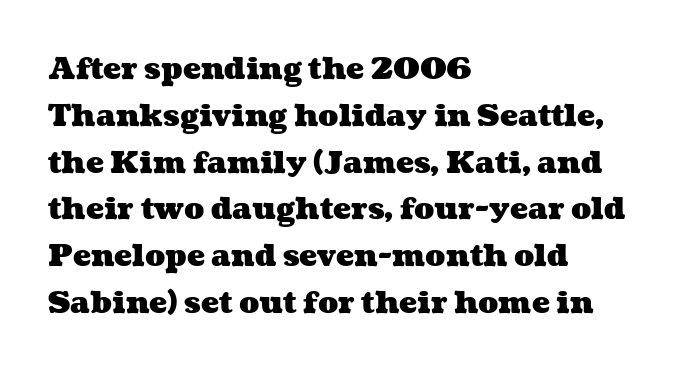
{"bold": "yes", "weight": "heavy", "width": "wide", "stroke_contrast": "medium", "x_height": "medium", "monospaced": "no", "underline": "no", "align": "left", "line_spacing": "normal", "line_spacing_ratio": 1.56, "letter_spacing": "normal", "letter_spacing_em": 0.0, "glyph_px": 30}
